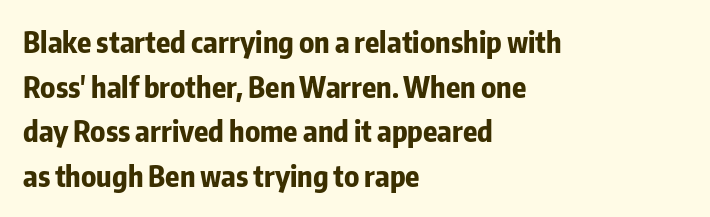
{"serif": "no", "italic": "no", "bold": "yes", "weight": "bold", "width": "condensed", "stroke_contrast": "low", "x_height": "medium", "monospaced": "no", "underline": "no", "align": "left", "line_spacing": "normal", "line_spacing_ratio": 1.54, "letter_spacing": "normal", "letter_spacing_em": 0.0, "glyph_px": 29}
